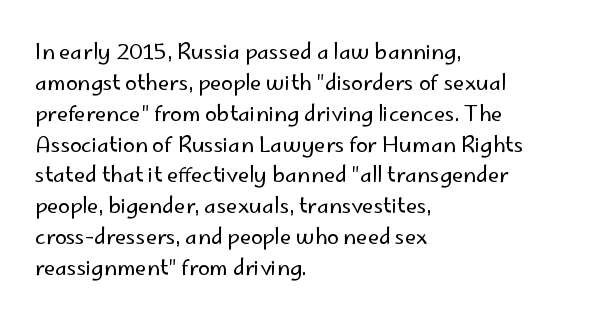
Q: Is the text bold? A: No.
Q: Is the text italic (slanted)? A: No, it is upright.
Q: Is the text underlined? A: No.
Q: How is the paragraph aligned? A: Left-aligned.
Q: Is the spacing between letters normal or unusually wide? A: Normal.
Q: Is the spacing between lines tight, normal or loose? A: Normal.
